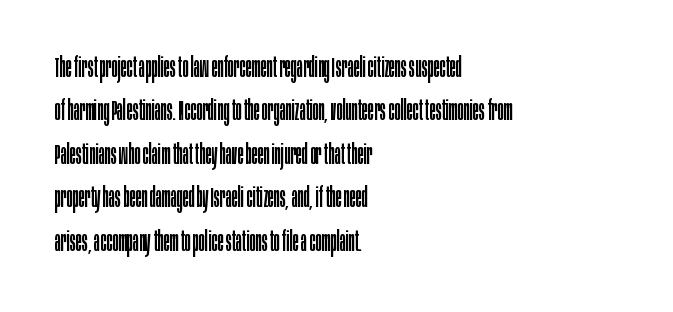
Q: Is the text bold? A: No.
Q: Is the text italic (slanted)? A: No, it is upright.
Q: Is the typeface a serif or a sans-serif typeface? A: Sans-serif.
Q: Is the text underlined? A: No.
Q: How is the paragraph aligned? A: Left-aligned.
Q: Is the spacing between letters normal or unusually wide? A: Normal.
Q: Is the spacing between lines tight, normal or loose? A: Normal.
Q: Width (condensed, normal, or wide)? A: Condensed.
Q: Stroke contrast? A: Low.
Q: x-height? A: Large.
Q: Monospaced? A: No.
